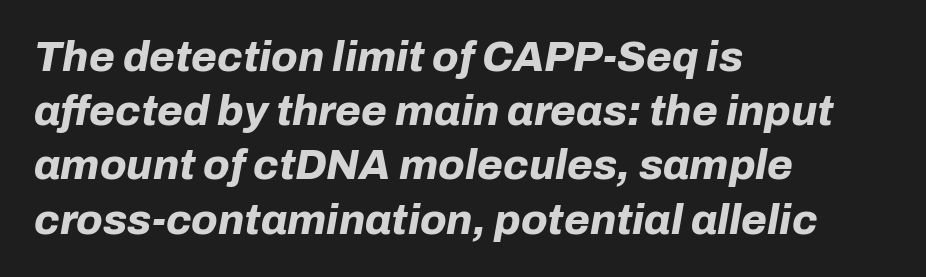
Q: Is the text bold? A: Yes.
Q: Is the text italic (slanted)? A: Yes, it leans right by about 10 degrees.
Q: Is the text underlined? A: No.
Q: How is the paragraph aligned? A: Left-aligned.
Q: Is the spacing between letters normal or unusually wide? A: Normal.
Q: Is the spacing between lines tight, normal or loose? A: Normal.
Q: Width (condensed, normal, or wide)? A: Normal.
Q: Stroke contrast? A: Low.
Q: x-height? A: Medium.
Q: Monospaced? A: No.
